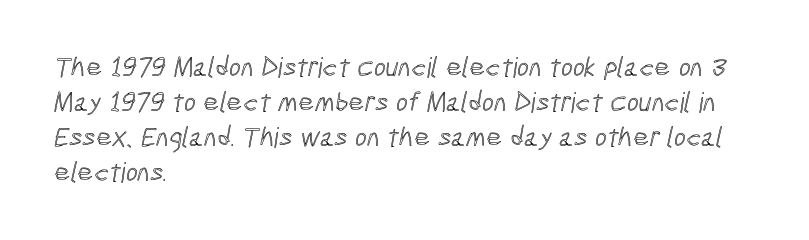
The image shows 28 px condensed type; set left-aligned, normal line spacing (1.25x), normal letter spacing, not underlined; a medium x-height.
